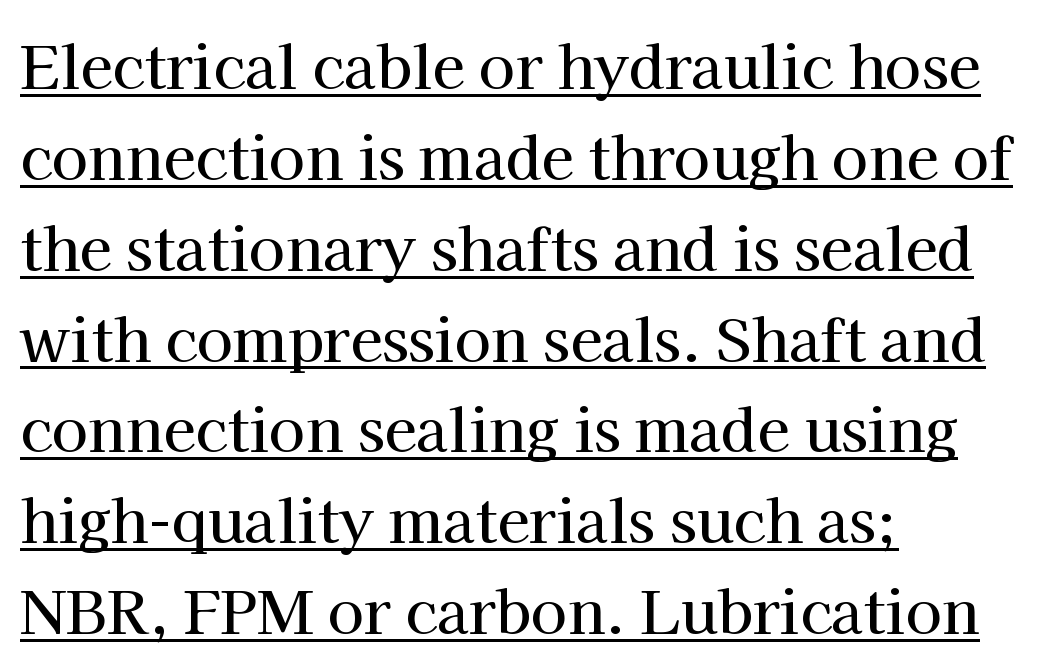
Is the block centered? No — it sits flush against the left margin. Is this a fixed-width face? No — the glyphs have proportional, varying widths. Rows of type keep a routine distance in the vertical direction. This rendering features underlined lettering. The tracking reads as untouched default to a designer's eye. Does the lettering tilt? It doesn't — this is upright.
